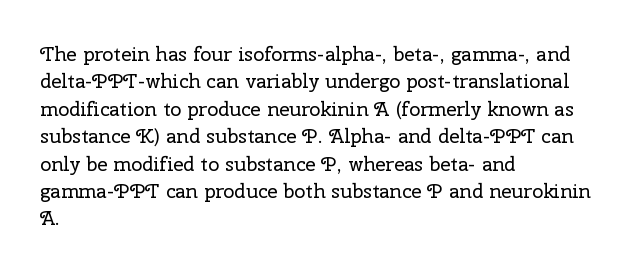
Q: Is the text bold? A: No.
Q: Is the text italic (slanted)? A: No, it is upright.
Q: Is the text underlined? A: No.
Q: How is the paragraph aligned? A: Left-aligned.
Q: Is the spacing between letters normal or unusually wide? A: Normal.
Q: Is the spacing between lines tight, normal or loose? A: Normal.
